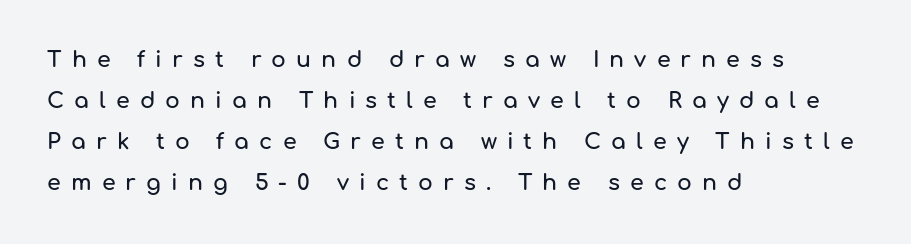
{"italic": "no", "underline": "no", "align": "left", "line_spacing_ratio": 1.87, "letter_spacing": "wide", "letter_spacing_em": 0.46, "glyph_px": 22}
